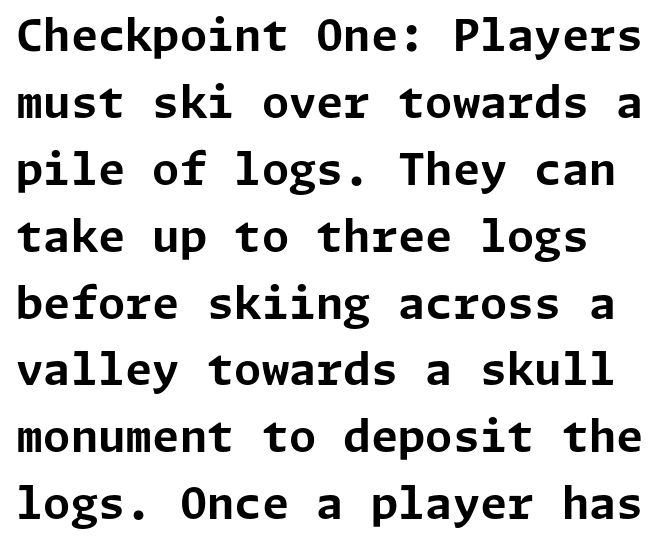
The image shows 44 px bold sans-serif type, upright; set normal line spacing (1.52x), normal letter spacing, not underlined; low stroke contrast and a medium x-height.
